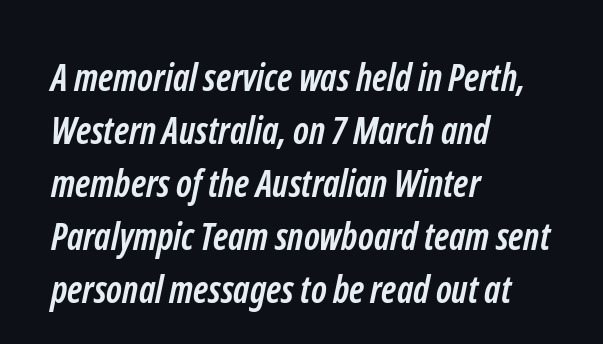
The image shows 37 px semibold, condensed sans-serif type; set left-aligned, normal line spacing (1.43x), normal letter spacing, not underlined; low stroke contrast and a medium x-height.
